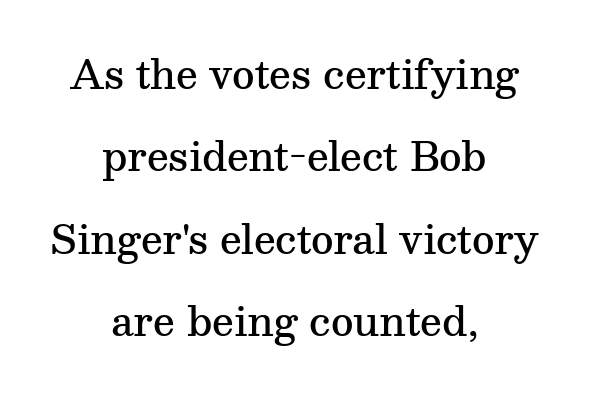
Neither beginnings nor endings align; midpoints do. Regarding leading, the lines here are spaced well apart. Bare-footed words on every line. Every character sits straight up, as roman type does. Think of a printed novel: that variable character pitch is what you see here. Each letter's strokes conclude with small projecting serifs.
